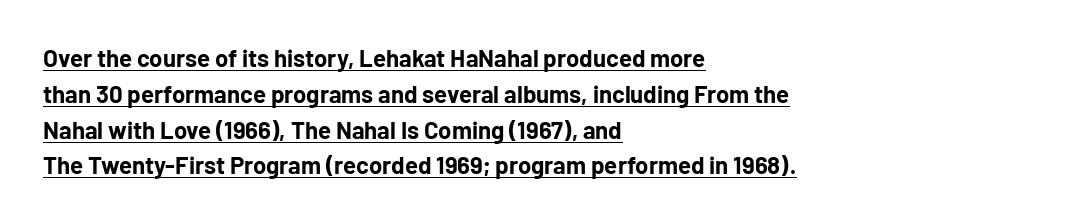
This rendering uses left alignment, leaving the right contour irregular. Thick stems and heavy bowls — unmistakably bold. The leading is moderate, giving the passage an even texture. Posture: straight, roman, zero tilt.
